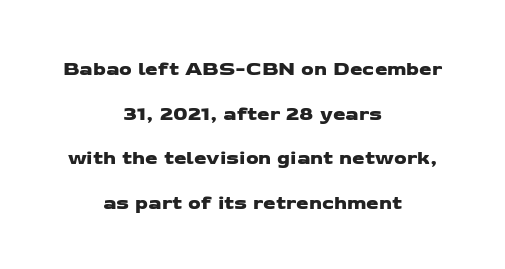
Q: Is the text underlined? A: No.
Q: How is the paragraph aligned? A: Centered.
Q: Is the spacing between letters normal or unusually wide? A: Normal.
Q: Is the spacing between lines tight, normal or loose? A: Loose.
